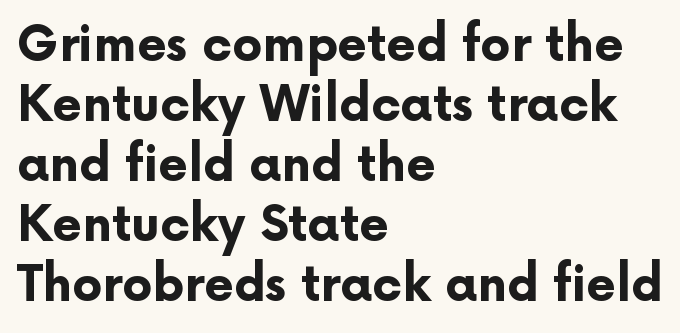
The image shows 48 px bold sans-serif type, upright; set left-aligned, normal line spacing (1.25x), normal letter spacing, not underlined; low stroke contrast and a medium x-height.
